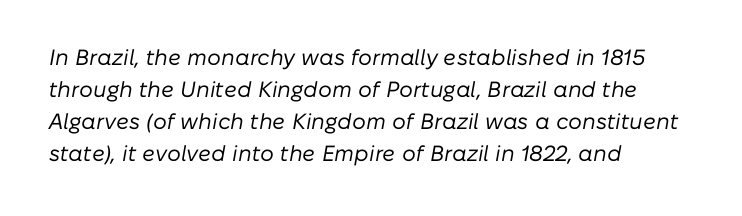
{"italic": "yes", "lean": "right", "slant_degrees": 10, "bold": "no", "underline": "no", "align": "left", "line_spacing": "normal", "line_spacing_ratio": 1.46, "letter_spacing": "normal", "letter_spacing_em": 0.0, "glyph_px": 22}
